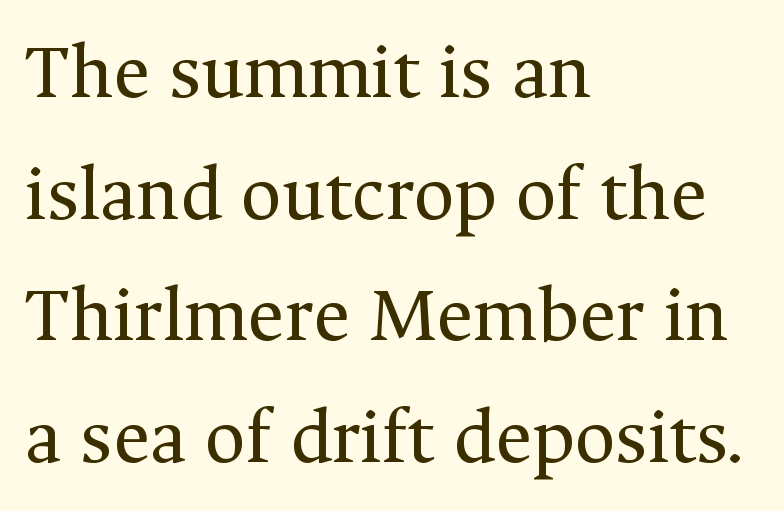
{"serif": "yes", "italic": "no", "bold": "no", "weight": "regular", "width": "normal", "stroke_contrast": "medium", "x_height": "medium", "monospaced": "no", "underline": "no", "align": "left", "line_spacing": "normal", "line_spacing_ratio": 1.54, "letter_spacing": "normal", "letter_spacing_em": 0.0, "glyph_px": 79}
